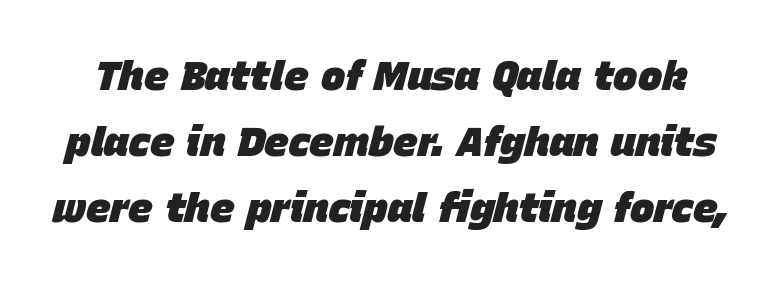
Q: Is the text bold? A: Yes.
Q: Is the text italic (slanted)? A: Yes, it leans right by about 15 degrees.
Q: Is the text underlined? A: No.
Q: Is the spacing between letters normal or unusually wide? A: Normal.
Q: Is the spacing between lines tight, normal or loose? A: Normal.
Q: Width (condensed, normal, or wide)? A: Normal.
Q: Stroke contrast? A: Low.
Q: x-height? A: Large.
Q: Monospaced? A: No.
